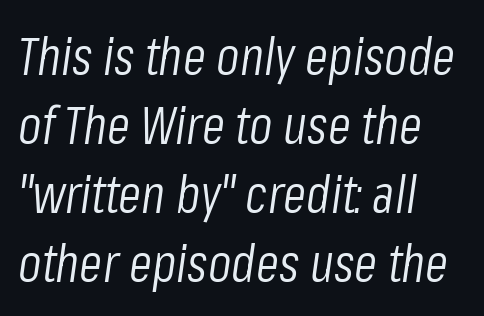
{"italic": "yes", "lean": "right", "slant_degrees": 8, "bold": "no", "weight": "light", "width": "condensed", "stroke_contrast": "low", "x_height": "medium", "monospaced": "no", "underline": "no", "align": "left", "line_spacing": "normal", "line_spacing_ratio": 1.3, "letter_spacing": "normal", "letter_spacing_em": 0.0, "glyph_px": 53}
